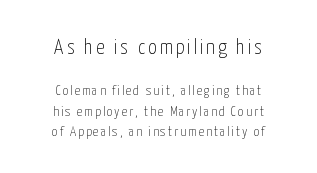
The image shows 21 px text type, upright; set centered, normal line spacing (1.48x), not underlined; the first (top) block is 1.5x larger.
